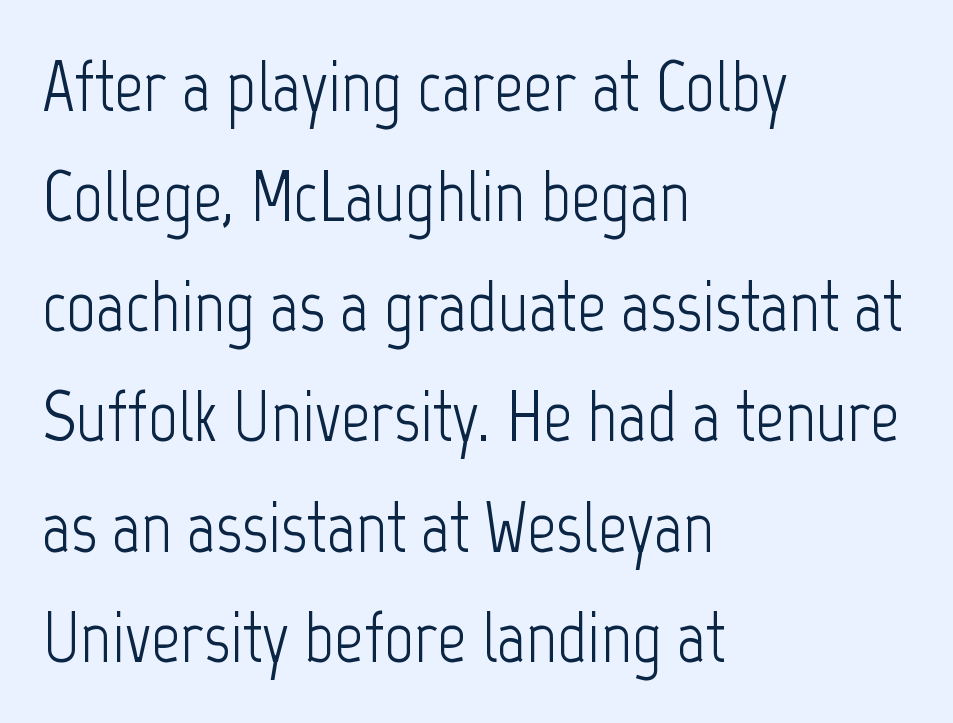
The image shows 72 px light, condensed sans-serif type, upright; set left-aligned, normal line spacing (1.53x), normal letter spacing, not underlined; low stroke contrast and a medium x-height.
